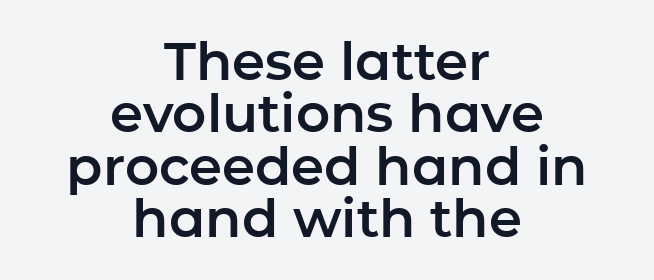
{"serif": "no", "italic": "no", "width": "normal", "stroke_contrast": "low", "x_height": "medium", "monospaced": "no", "underline": "no", "align": "center", "line_spacing": "tight", "line_spacing_ratio": 0.99, "letter_spacing": "normal", "letter_spacing_em": 0.0, "glyph_px": 53}
